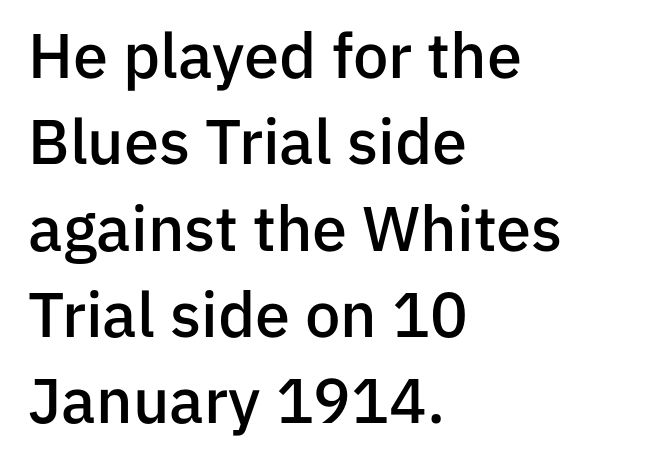
The image shows 63 px semibold sans-serif type, upright; set left-aligned, normal line spacing (1.37x), normal letter spacing, not underlined; low stroke contrast and a medium x-height.
